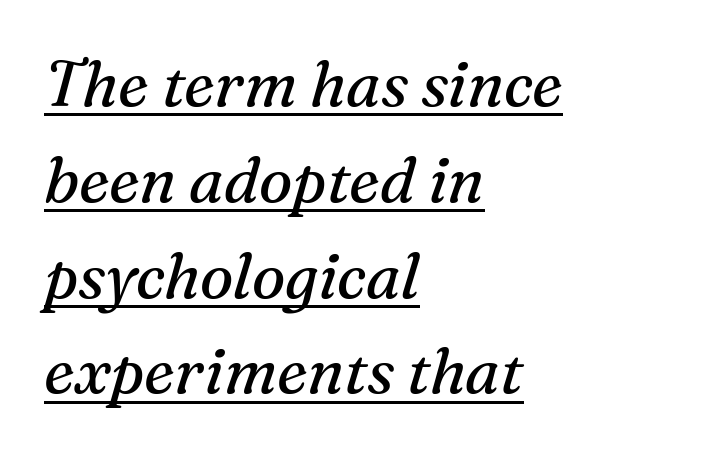
This sample has the flowing, uneven cadence of proportional lettering. Has an underline been added? It has. Does the lettering tilt? It does — this is italic. Examine the stroke ends and you'll spot serifs. Stems and bowls with no extra thickness — not bold.
